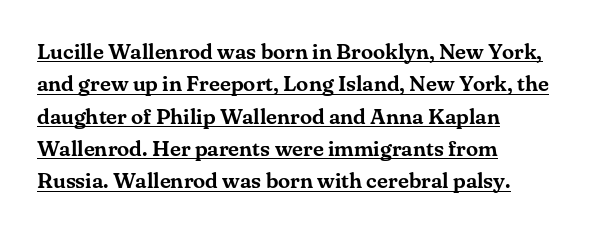
Q: Is the text italic (slanted)? A: No, it is upright.
Q: Is the text underlined? A: Yes.
Q: How is the paragraph aligned? A: Left-aligned.
Q: Is the spacing between letters normal or unusually wide? A: Normal.
Q: Is the spacing between lines tight, normal or loose? A: Normal.
